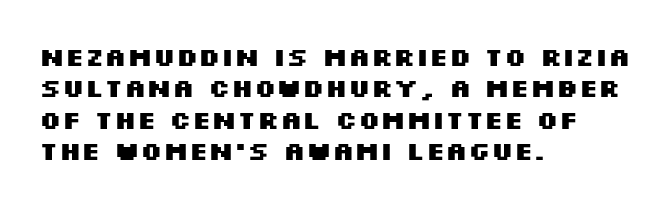
The image shows 26 px bold type, upright; set left-aligned, line spacing 1.21x, normal letter spacing, not underlined.
